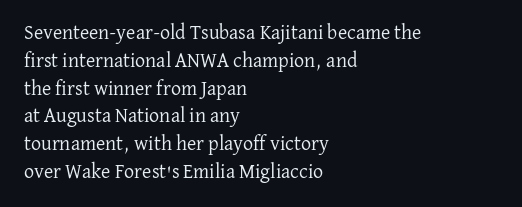
Q: Is the text bold? A: No.
Q: Is the text italic (slanted)? A: No, it is upright.
Q: Is the text underlined? A: No.
Q: How is the paragraph aligned? A: Left-aligned.
Q: Is the spacing between letters normal or unusually wide? A: Normal.
Q: Is the spacing between lines tight, normal or loose? A: Normal.
